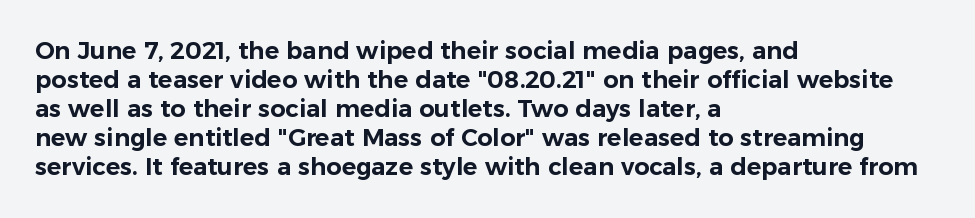
Q: Is the text italic (slanted)? A: No, it is upright.
Q: Is the text underlined? A: No.
Q: How is the paragraph aligned? A: Left-aligned.
Q: Is the spacing between letters normal or unusually wide? A: Normal.
